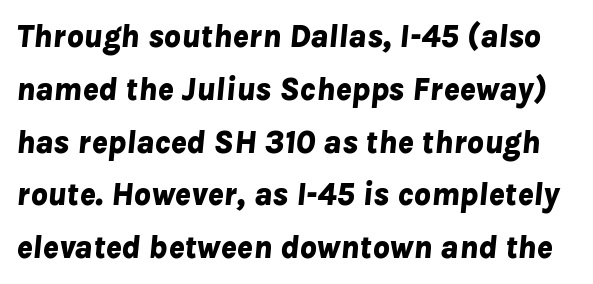
Each row of text sits above clean, open space. Proportional: the letters do not fall into vertical columns. Summary of vertical rhythm: regular, with standard interline spacing. This rendering leaves character spacing at its baseline value. Designer's note — italics engaged.
